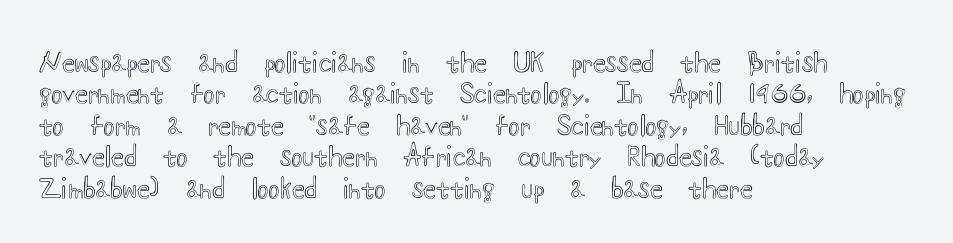
Q: Is the text italic (slanted)? A: No, it is upright.
Q: Is the text underlined? A: No.
Q: How is the paragraph aligned? A: Left-aligned.
Q: Is the spacing between letters normal or unusually wide? A: Normal.
